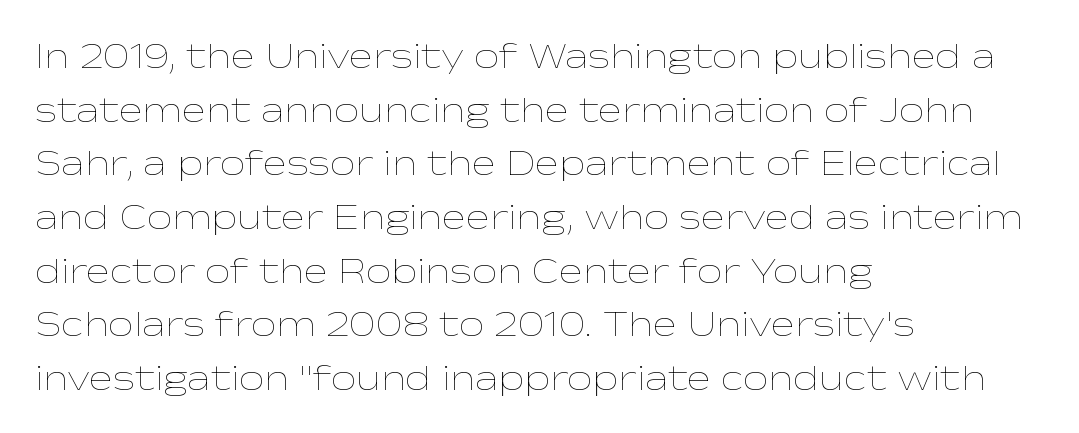
{"italic": "no", "bold": "no", "weight": "thin", "width": "wide", "stroke_contrast": "low", "x_height": "medium", "monospaced": "no", "underline": "no", "align": "left", "line_spacing": "normal", "line_spacing_ratio": 1.49, "letter_spacing": "normal", "letter_spacing_em": 0.0, "glyph_px": 36}
